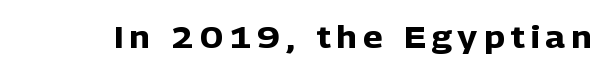
Q: Is the text bold? A: Yes.
Q: Is the text italic (slanted)? A: No, it is upright.
Q: Is the typeface a serif or a sans-serif typeface? A: Sans-serif.
Q: Is the text underlined? A: No.
Q: Width (condensed, normal, or wide)? A: Normal.
Q: Stroke contrast? A: Low.
Q: x-height? A: Medium.
Q: Monospaced? A: No.
